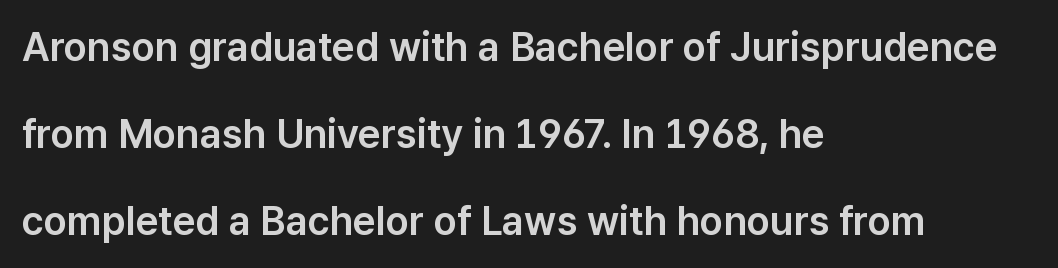
Interline gaps are noticeably wide in this sample. The passage shown is not underscored anywhere. These lines stack with their left ends in a neat column. Does the type have serifs? No, each stem ends abruptly. Is there any slant? The stems are plumb.
